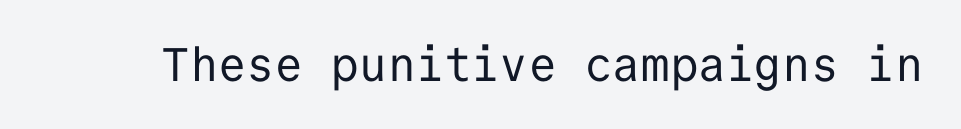
The image shows 47 px regular-weight sans-serif type, upright, monospaced; set normal letter spacing, not underlined; low stroke contrast and a medium x-height.
